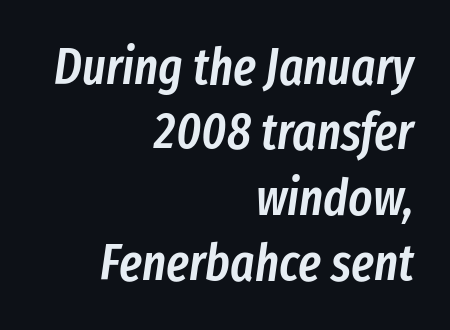
The image shows 51 px semibold, condensed type, italic (leaning right); set right-aligned, normal line spacing (1.28x), normal letter spacing, not underlined; low stroke contrast and a medium x-height.
